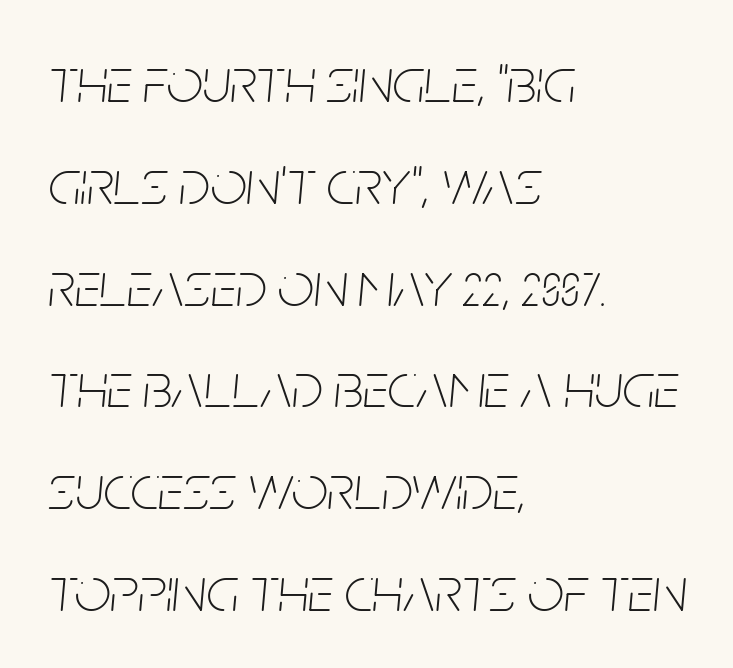
Q: Is the text bold? A: No.
Q: Is the text italic (slanted)? A: Yes, it leans right by about 5 degrees.
Q: Is the text underlined? A: No.
Q: How is the paragraph aligned? A: Left-aligned.
Q: Is the spacing between letters normal or unusually wide? A: Normal.
Q: Is the spacing between lines tight, normal or loose? A: Normal.
Q: Width (condensed, normal, or wide)? A: Condensed.
Q: Stroke contrast? A: Low.
Q: x-height? A: Large.
Q: Monospaced? A: No.
